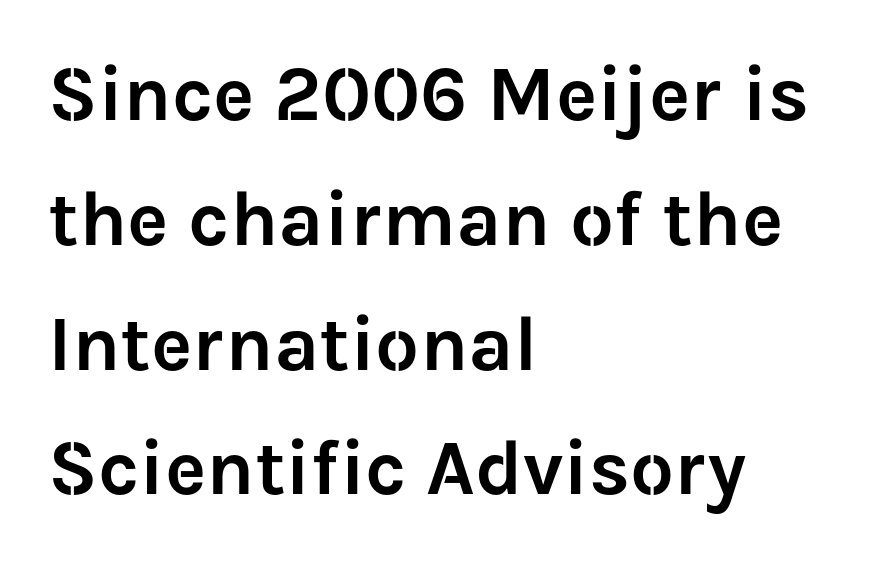
{"serif": "no", "italic": "no", "width": "normal", "stroke_contrast": "low", "x_height": "medium", "monospaced": "no", "underline": "no", "align": "left", "line_spacing": "normal", "line_spacing_ratio": 1.6, "letter_spacing": "normal", "letter_spacing_em": 0.0, "glyph_px": 78}
